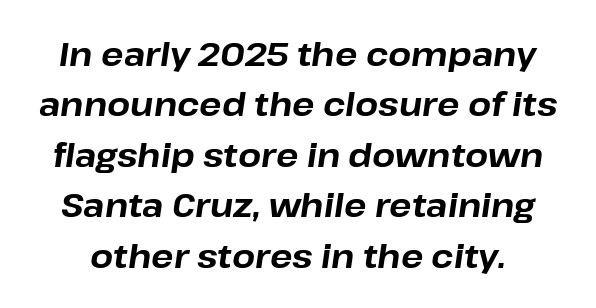
Q: Is the text bold? A: Yes.
Q: Is the text italic (slanted)? A: Yes, it leans right by about 8 degrees.
Q: Is the text underlined? A: No.
Q: Is the spacing between letters normal or unusually wide? A: Normal.
Q: Is the spacing between lines tight, normal or loose? A: Normal.
Q: Width (condensed, normal, or wide)? A: Normal.
Q: Stroke contrast? A: Low.
Q: x-height? A: Medium.
Q: Monospaced? A: No.
